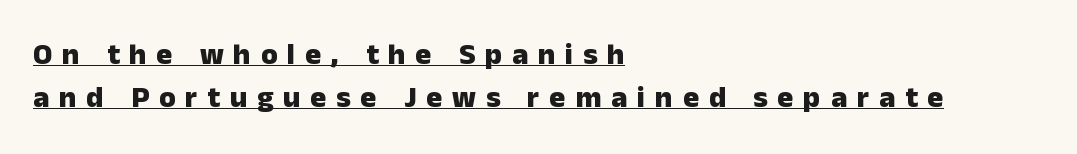
{"serif": "no", "italic": "no", "bold": "yes", "weight": "heavy", "width": "normal", "stroke_contrast": "low", "x_height": "medium", "monospaced": "no", "underline": "yes", "align": "left", "line_spacing": "normal", "line_spacing_ratio": 1.44, "letter_spacing": "wide", "letter_spacing_em": 0.33, "glyph_px": 30}
